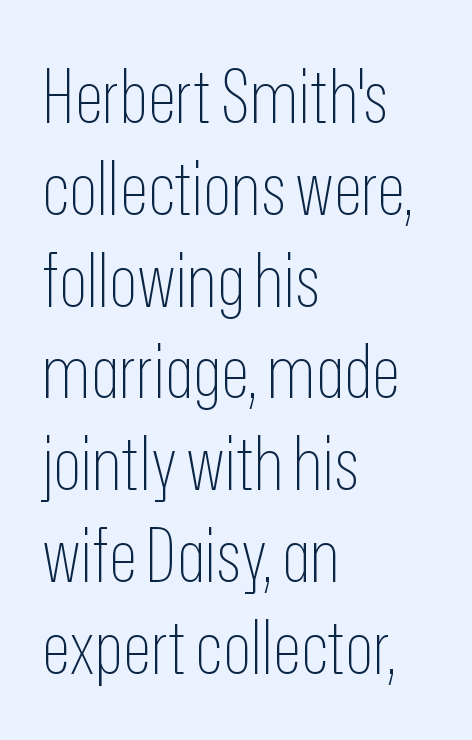
These lines stack with their left ends in a neat column. The type sits square on the baseline with zero lean. Stroke terminals: plain, sans-serif. Compared with typical body copy, the letter spacing here is the same. You could not count columns in this text — the font is proportionally spaced. The words here are not underlined.
